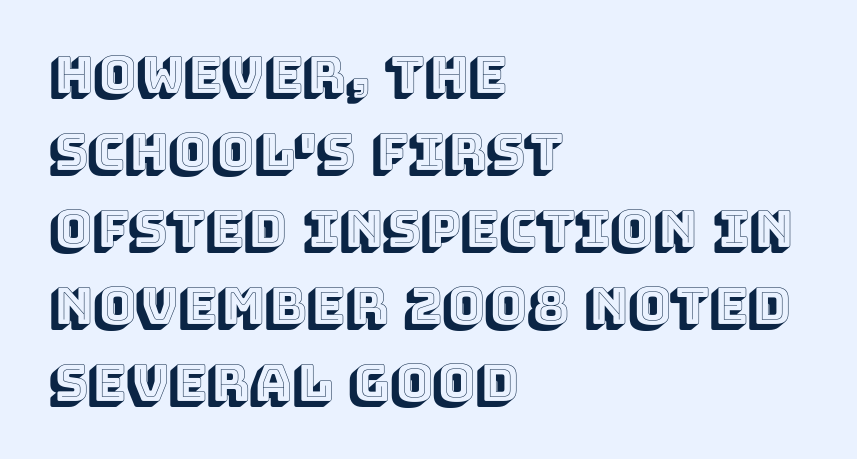
The image shows 51 px text type, upright; set left-aligned, normal line spacing (1.51x), normal letter spacing, not underlined; a large x-height.
